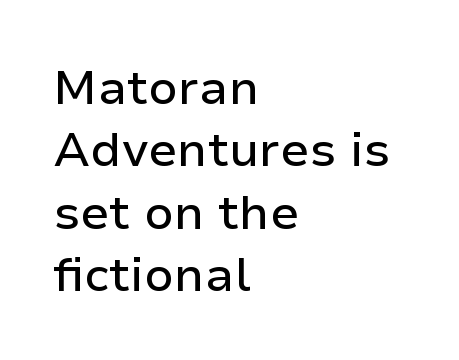
{"serif": "no", "italic": "no", "width": "normal", "stroke_contrast": "low", "x_height": "medium", "monospaced": "no", "underline": "no", "align": "left", "line_spacing": "normal", "line_spacing_ratio": 1.3, "letter_spacing": "normal", "letter_spacing_em": 0.0, "glyph_px": 48}
